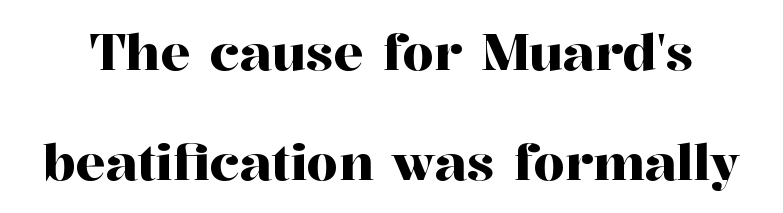
The image shows 50 px serif type, upright; set loose line spacing (2.21x), normal letter spacing, not underlined; high stroke contrast and a medium x-height.
